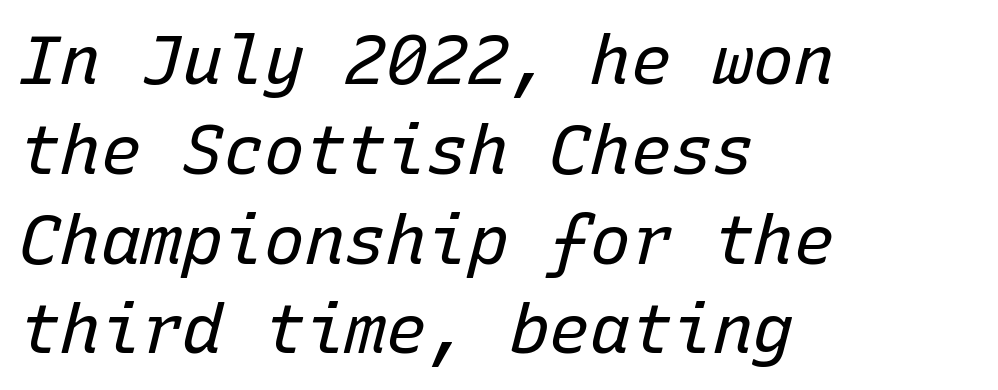
{"italic": "yes", "lean": "right", "slant_degrees": 15, "bold": "no", "weight": "regular", "width": "normal", "stroke_contrast": "low", "x_height": "medium", "monospaced": "yes", "underline": "no", "align": "left", "line_spacing": "normal", "line_spacing_ratio": 1.32, "letter_spacing": "normal", "letter_spacing_em": 0.0, "glyph_px": 68}
